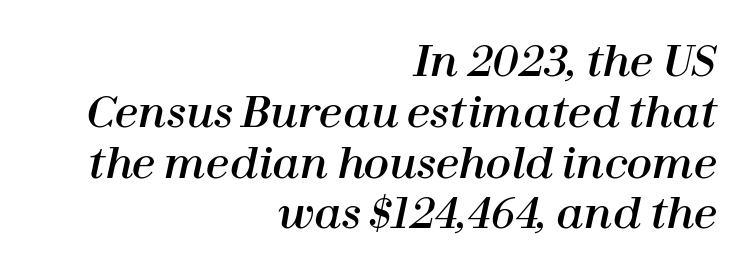
The image shows 42 px text type, italic (leaning right); set right-aligned, line spacing 1.21x, normal letter spacing, not underlined; high stroke contrast and a medium x-height.
